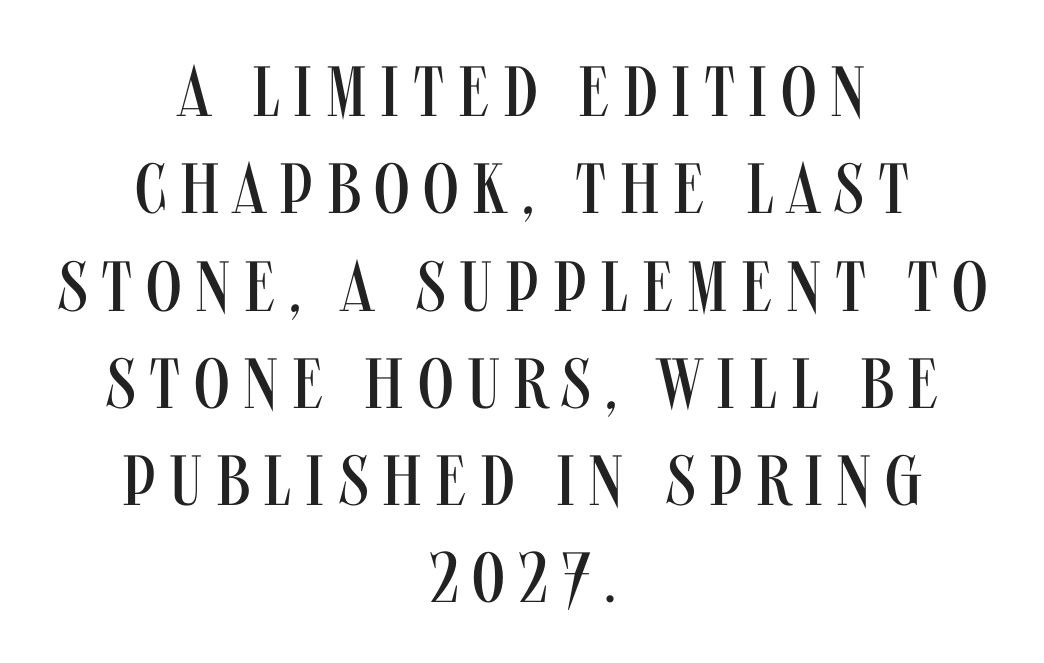
Q: Is the text bold? A: No.
Q: Is the text italic (slanted)? A: No, it is upright.
Q: Is the typeface a serif or a sans-serif typeface? A: Sans-serif.
Q: Is the text underlined? A: No.
Q: How is the paragraph aligned? A: Centered.
Q: Is the spacing between lines tight, normal or loose? A: Normal.
Q: Width (condensed, normal, or wide)? A: Condensed.
Q: Stroke contrast? A: Medium.
Q: x-height? A: Large.
Q: Monospaced? A: No.
